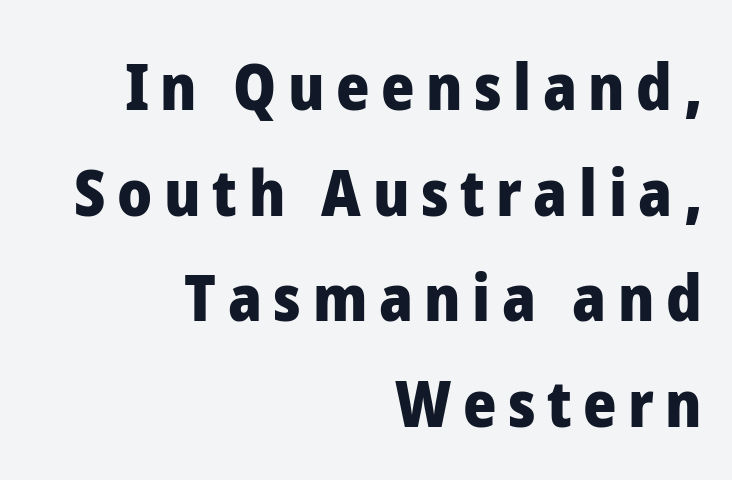
{"serif": "no", "italic": "no", "bold": "yes", "weight": "heavy", "width": "normal", "stroke_contrast": "low", "x_height": "medium", "monospaced": "no", "underline": "no", "align": "right", "line_spacing": "normal", "line_spacing_ratio": 1.65, "glyph_px": 64}
